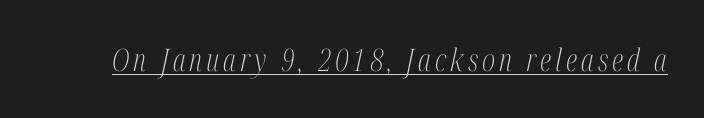
Check the space under the baseline: a stroke is drawn there. The font is comparable to plain body text, perhaps lighter. Looking at the ascenders, they clearly lean. These lines are rendered in a variable-pitch font.
